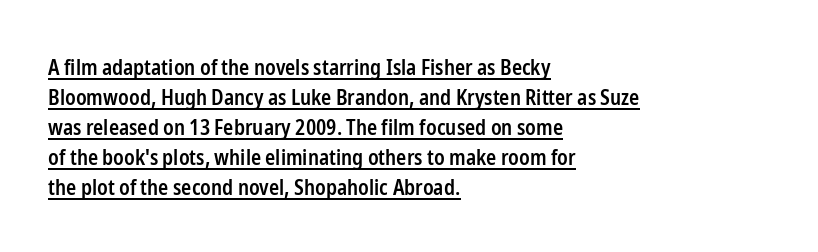
{"italic": "no", "bold": "semi", "underline": "yes", "align": "left", "line_spacing": "normal", "line_spacing_ratio": 1.43, "letter_spacing": "normal", "letter_spacing_em": 0.0, "glyph_px": 21}
